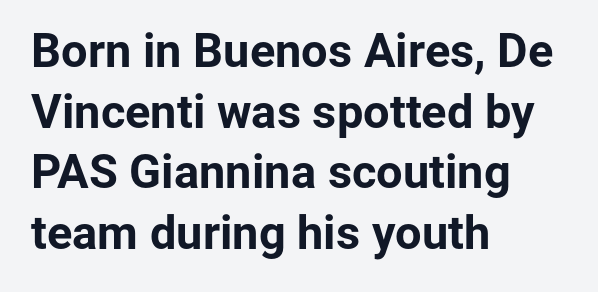
Q: Is the text bold? A: Yes.
Q: Is the text italic (slanted)? A: No, it is upright.
Q: Is the typeface a serif or a sans-serif typeface? A: Sans-serif.
Q: Is the text underlined? A: No.
Q: How is the paragraph aligned? A: Left-aligned.
Q: Is the spacing between letters normal or unusually wide? A: Normal.
Q: Is the spacing between lines tight, normal or loose? A: Normal.
Q: Width (condensed, normal, or wide)? A: Normal.
Q: Stroke contrast? A: Low.
Q: x-height? A: Medium.
Q: Monospaced? A: No.
